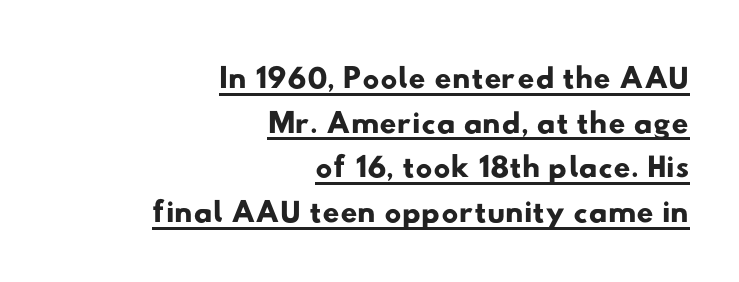
{"serif": "no", "width": "wide", "stroke_contrast": "low", "x_height": "small", "monospaced": "no", "underline": "yes", "align": "right", "line_spacing": "tight", "line_spacing_ratio": 0.95, "letter_spacing": "normal", "letter_spacing_em": 0.0, "glyph_px": 47}
